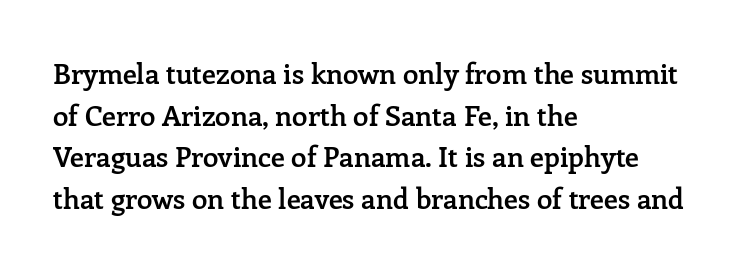
Q: Is the text bold? A: Semi-bold.
Q: Is the text italic (slanted)? A: No, it is upright.
Q: Is the typeface a serif or a sans-serif typeface? A: Serif.
Q: Is the text underlined? A: No.
Q: How is the paragraph aligned? A: Left-aligned.
Q: Is the spacing between letters normal or unusually wide? A: Normal.
Q: Is the spacing between lines tight, normal or loose? A: Normal.
Q: Width (condensed, normal, or wide)? A: Normal.
Q: Stroke contrast? A: Low.
Q: x-height? A: Medium.
Q: Monospaced? A: No.
